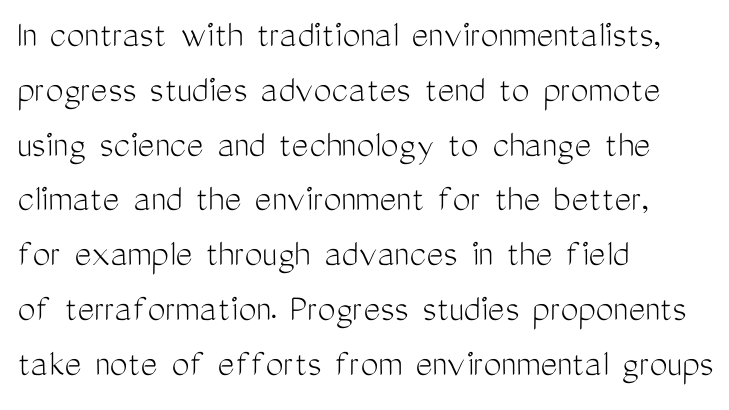
Q: Is the text bold? A: No.
Q: Is the text italic (slanted)? A: No, it is upright.
Q: Is the typeface a serif or a sans-serif typeface? A: Sans-serif.
Q: Is the text underlined? A: No.
Q: How is the paragraph aligned? A: Left-aligned.
Q: Is the spacing between letters normal or unusually wide? A: Normal.
Q: Is the spacing between lines tight, normal or loose? A: Normal.
Q: Width (condensed, normal, or wide)? A: Condensed.
Q: Stroke contrast? A: Medium.
Q: x-height? A: Medium.
Q: Monospaced? A: No.
